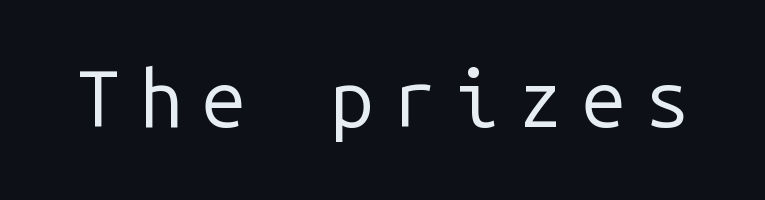
The image shows 79 px regular-weight sans-serif type, upright, monospaced; set unusually wide letter spacing (+0.24 em), not underlined; low stroke contrast and a medium x-height.
